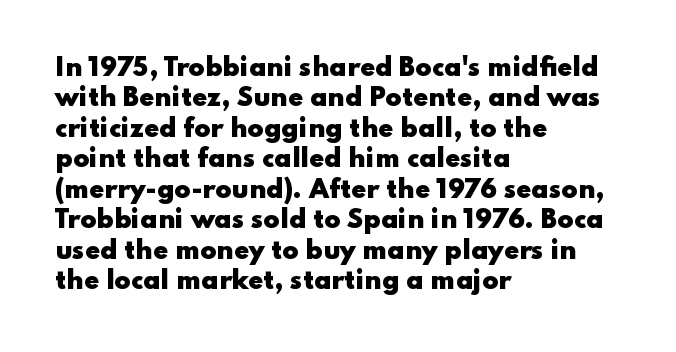
The glyphs are unaccompanied by any horizontal stroke below them. The leading is moderate, giving the passage an even texture. Left-aligned paragraph, ragged on the right. A full-strength bold gives these letters their thick strokes. This sample uses an upright cut, with every glyph sitting square on the baseline.
